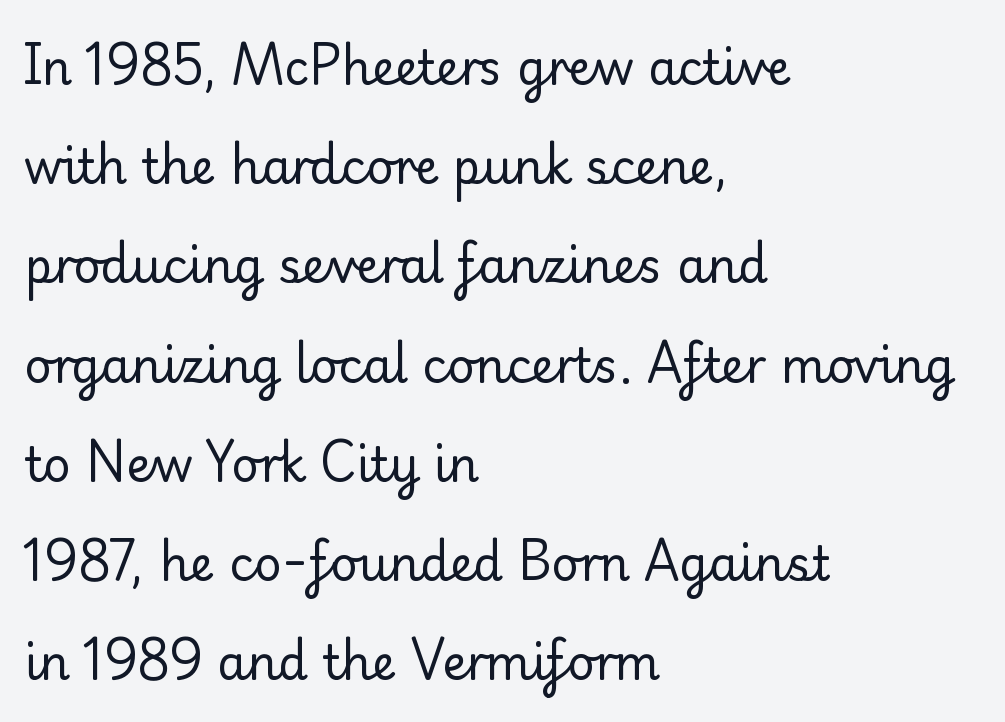
The image shows 47 px regular-weight serif type, upright; set left-aligned, loose line spacing (2.11x), normal letter spacing, not underlined; low stroke contrast and a small x-height.
